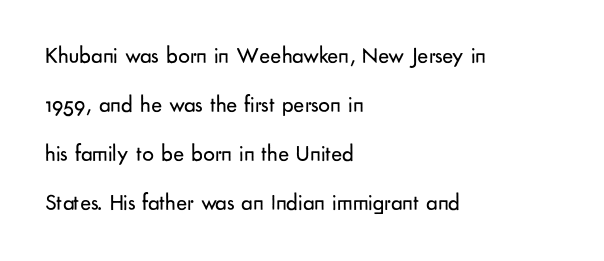
The image shows 23 px text type, upright; set left-aligned, loose line spacing (2.13x), normal letter spacing, not underlined.
